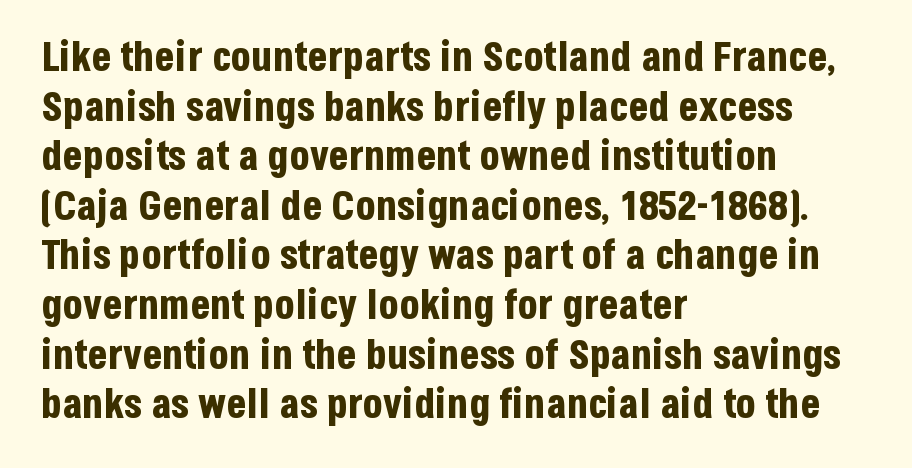
The image shows 41 px bold, condensed sans-serif type, upright; set left-aligned, line spacing 1.21x, normal letter spacing, not underlined; low stroke contrast and a large x-height.
